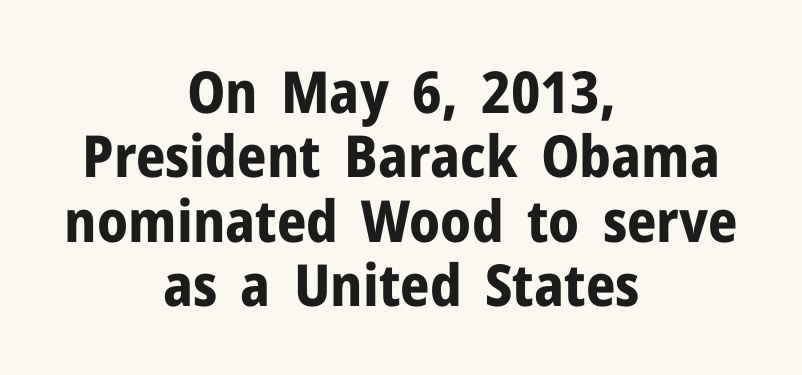
This sample has the flowing, uneven cadence of proportional lettering. The passage is arranged like a title page — every line centered. The glyphs are unaccompanied by any horizontal stroke below them. The text was rendered using a sans face with plain stroke endings. Do the letters lean? They stand straight. The horizontal fit of the characters is conventional and even.
